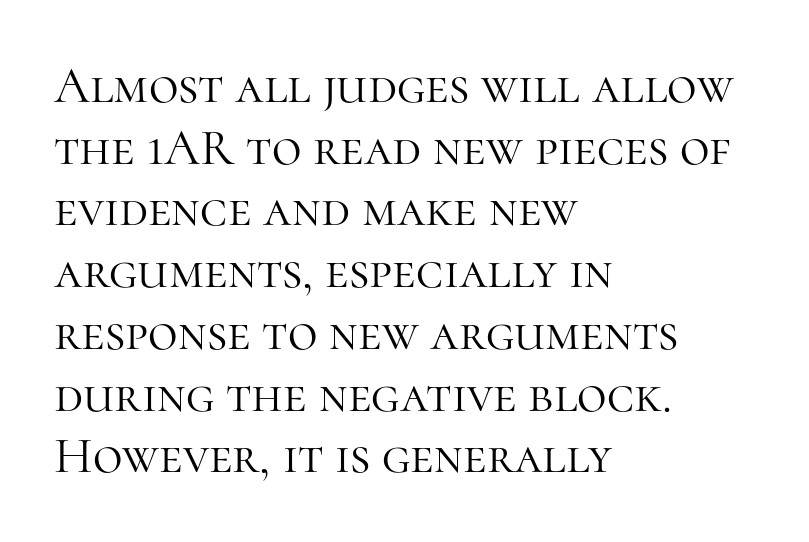
{"serif": "yes", "italic": "no", "bold": "no", "weight": "light", "width": "normal", "stroke_contrast": "high", "x_height": "medium", "monospaced": "no", "underline": "no", "align": "left", "line_spacing_ratio": 1.21, "letter_spacing": "normal", "letter_spacing_em": 0.0, "glyph_px": 51}
